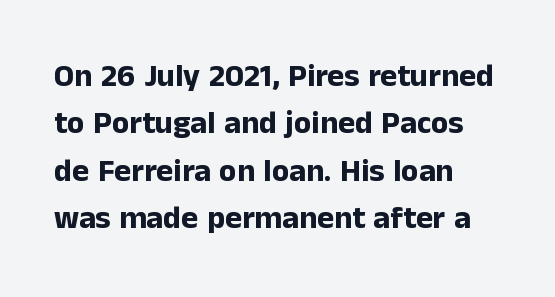
The image shows 32 px bold sans-serif type, upright; set left-aligned, normal line spacing (1.48x), normal letter spacing, not underlined; low stroke contrast and a medium x-height.
